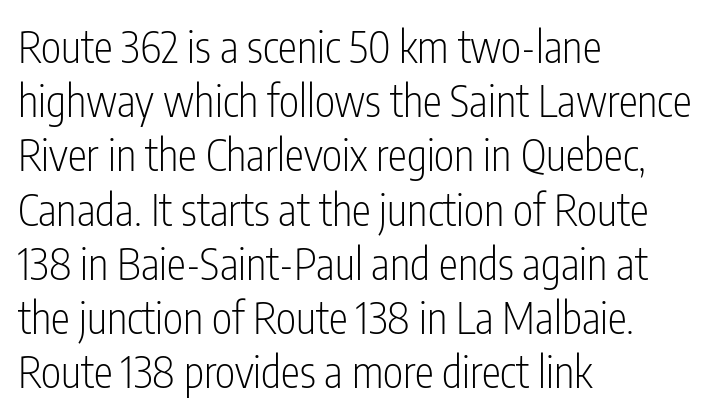
Q: Is the text bold? A: No.
Q: Is the text italic (slanted)? A: No, it is upright.
Q: Is the typeface a serif or a sans-serif typeface? A: Sans-serif.
Q: Is the text underlined? A: No.
Q: How is the paragraph aligned? A: Left-aligned.
Q: Is the spacing between letters normal or unusually wide? A: Normal.
Q: Is the spacing between lines tight, normal or loose? A: Normal.
Q: Width (condensed, normal, or wide)? A: Condensed.
Q: Stroke contrast? A: Low.
Q: x-height? A: Medium.
Q: Monospaced? A: No.
